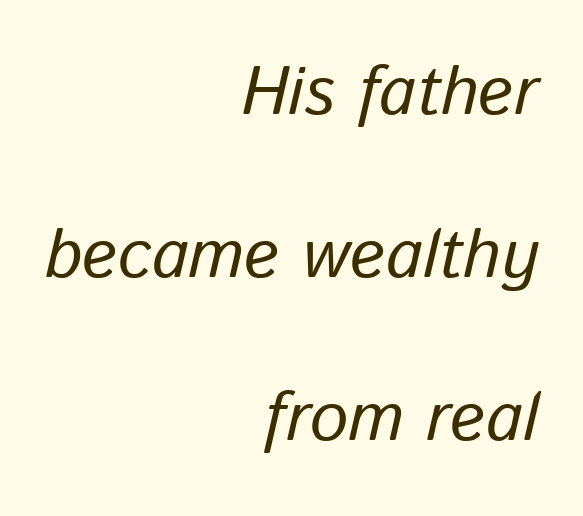
{"italic": "yes", "lean": "right", "slant_degrees": 13, "width": "normal", "stroke_contrast": "low", "x_height": "medium", "monospaced": "no", "underline": "no", "align": "right", "line_spacing": "loose", "line_spacing_ratio": 2.4, "letter_spacing": "normal", "letter_spacing_em": 0.0, "glyph_px": 68}
